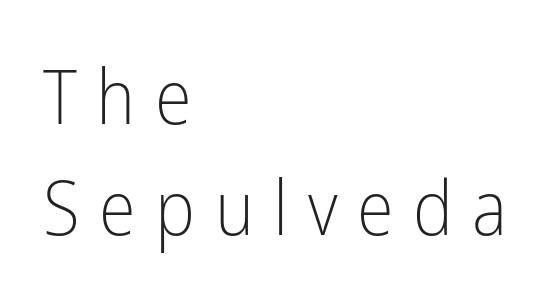
Q: Is the text bold? A: No.
Q: Is the text italic (slanted)? A: No, it is upright.
Q: Is the typeface a serif or a sans-serif typeface? A: Sans-serif.
Q: Is the text underlined? A: No.
Q: How is the paragraph aligned? A: Left-aligned.
Q: Is the spacing between letters normal or unusually wide? A: Unusually wide.
Q: Is the spacing between lines tight, normal or loose? A: Normal.
Q: Width (condensed, normal, or wide)? A: Condensed.
Q: Stroke contrast? A: Low.
Q: x-height? A: Medium.
Q: Monospaced? A: No.
